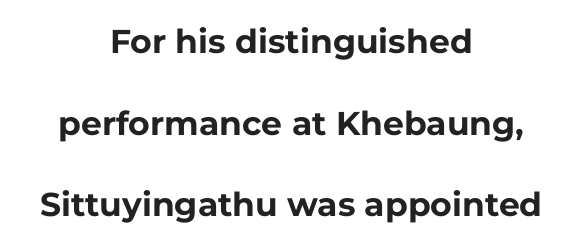
Italic: no, the glyphs are upright roman. Line starts and ends both wander, symmetrically. Here the designer chose a conventional face with non-uniform glyph widths. Tracking here is standard; glyphs follow each other at the usual distance. Letterform terminals end flat and unadorned throughout the passage. What's the leading like? Stretched, with rows far apart.
